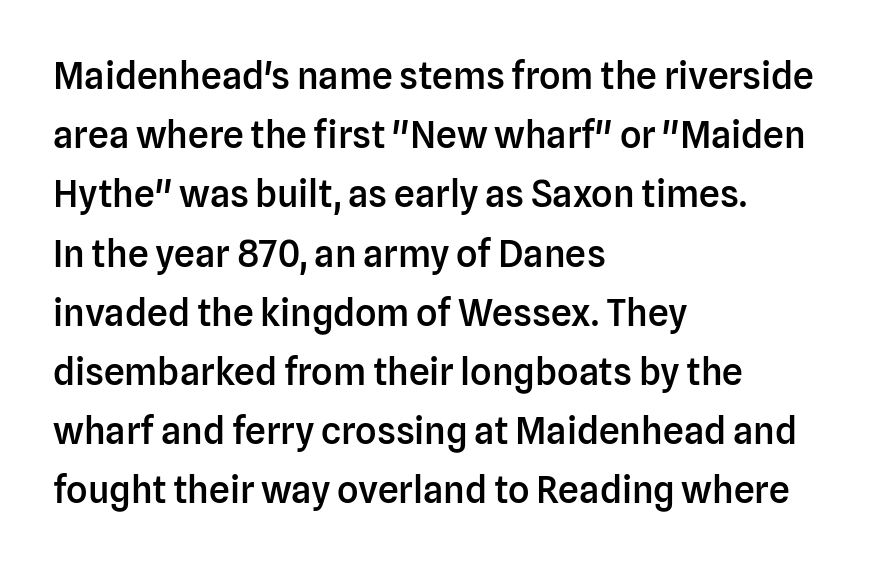
{"serif": "no", "italic": "no", "bold": "semi", "weight": "semibold", "width": "normal", "stroke_contrast": "low", "x_height": "medium", "monospaced": "no", "underline": "no", "align": "left", "line_spacing": "normal", "line_spacing_ratio": 1.6, "letter_spacing": "normal", "letter_spacing_em": 0.0, "glyph_px": 37}
